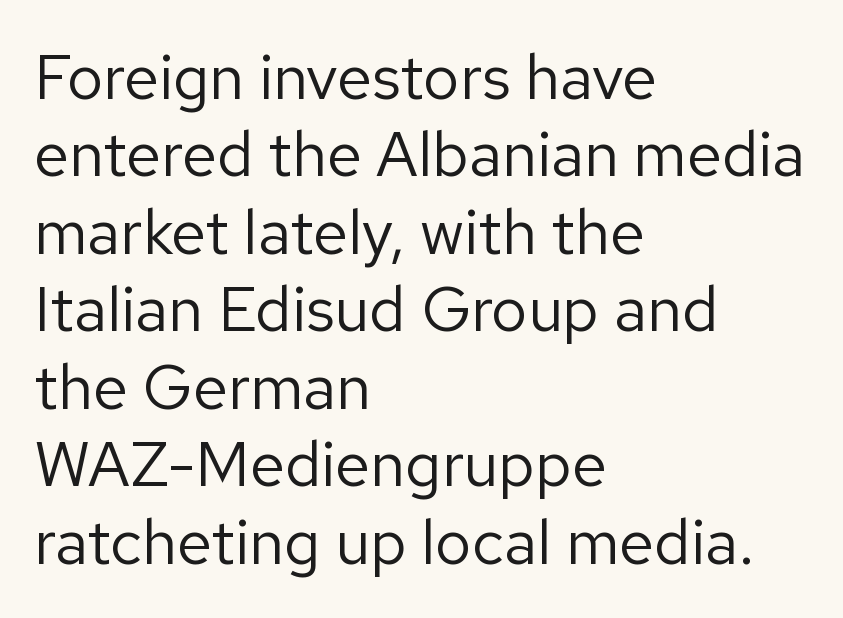
{"serif": "no", "italic": "no", "bold": "no", "weight": "regular", "width": "normal", "stroke_contrast": "low", "x_height": "medium", "monospaced": "no", "underline": "no", "align": "left", "line_spacing_ratio": 1.23, "letter_spacing": "normal", "letter_spacing_em": 0.0, "glyph_px": 63}
